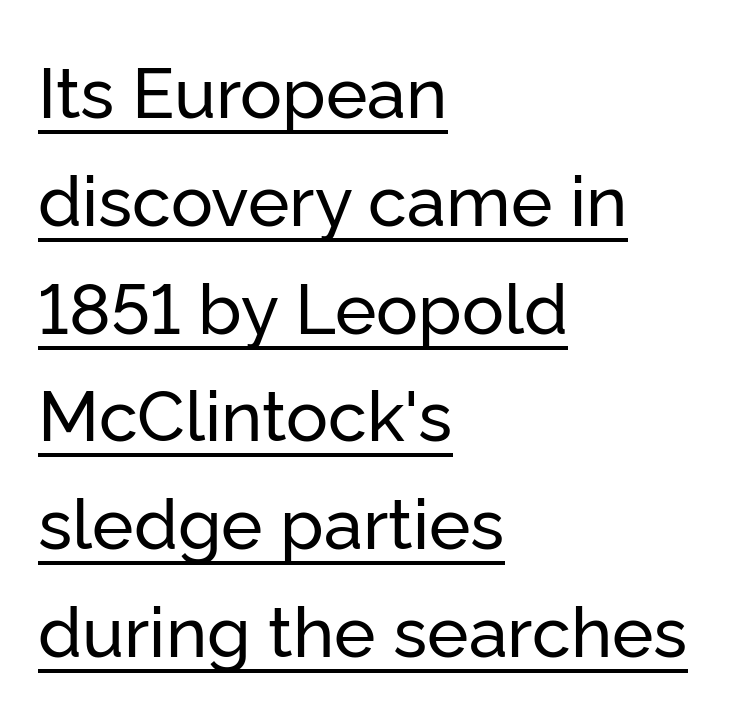
Q: Is the text italic (slanted)? A: No, it is upright.
Q: Is the typeface a serif or a sans-serif typeface? A: Sans-serif.
Q: Is the text underlined? A: Yes.
Q: How is the paragraph aligned? A: Left-aligned.
Q: Is the spacing between letters normal or unusually wide? A: Normal.
Q: Is the spacing between lines tight, normal or loose? A: Normal.
Q: Width (condensed, normal, or wide)? A: Normal.
Q: Stroke contrast? A: Low.
Q: x-height? A: Medium.
Q: Monospaced? A: No.
